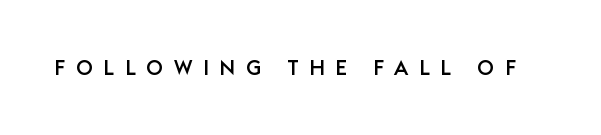
{"italic": "no", "underline": "no", "letter_spacing": "wide", "letter_spacing_em": 0.5, "glyph_px": 21}
